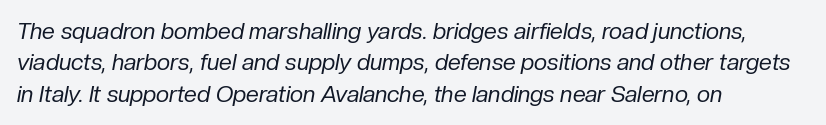
Q: Is the text bold? A: No.
Q: Is the text italic (slanted)? A: Yes, it leans right by about 10 degrees.
Q: Is the text underlined? A: No.
Q: How is the paragraph aligned? A: Left-aligned.
Q: Is the spacing between letters normal or unusually wide? A: Normal.
Q: Is the spacing between lines tight, normal or loose? A: Normal.
